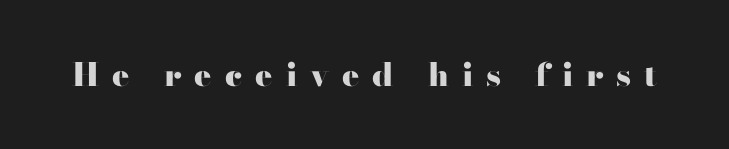
The image shows 32 px heavy, wide serif type, upright; set unusually wide letter spacing (+0.41 em), not underlined; high stroke contrast and a small x-height.
